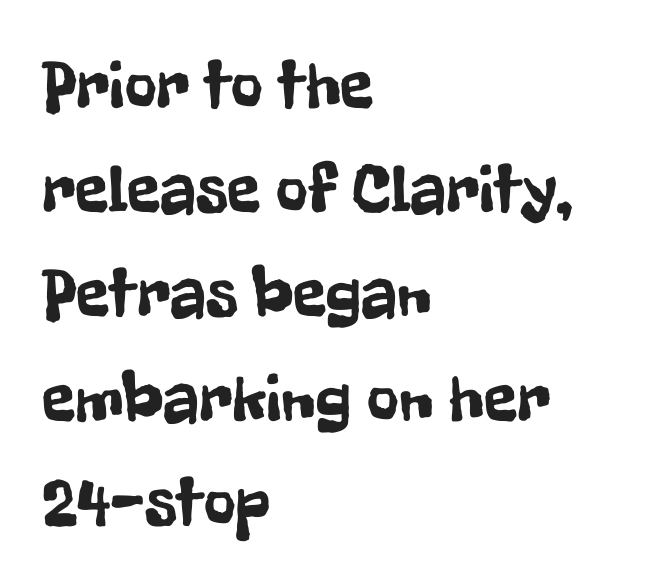
Clear beneath every line of the passage. Note: no serifs on the glyphs. Horizontal bands of white between lines are of average thickness. If you drew a line through each stem, it would be perfectly vertical. The rendering uses natural spacing where letterforms have individual widths. Glyph-to-glyph distance matches everyday printed text.
